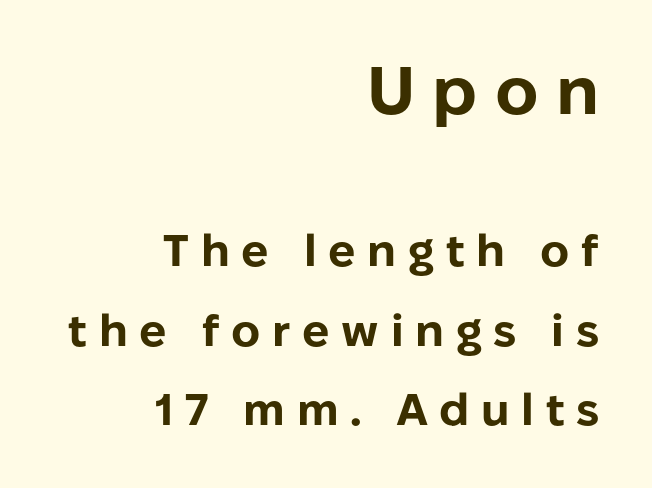
The image shows 67 px bold sans-serif type, upright; set right-aligned, line spacing 1.77x, unusually wide letter spacing (+0.26 em), not underlined; the first (top) block is 1.49x larger; low stroke contrast and a medium x-height.
